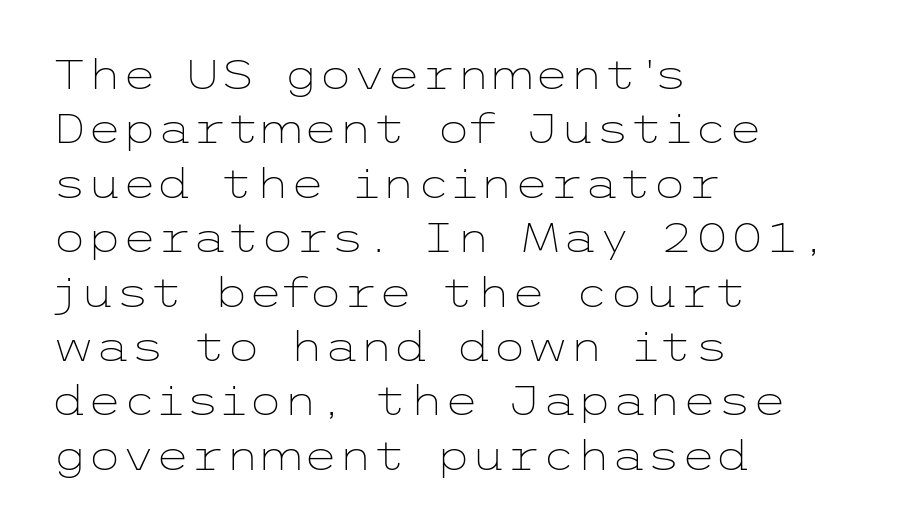
Q: Is the text bold? A: No.
Q: Is the text italic (slanted)? A: No, it is upright.
Q: Is the typeface a serif or a sans-serif typeface? A: Sans-serif.
Q: Is the text underlined? A: No.
Q: How is the paragraph aligned? A: Left-aligned.
Q: Is the spacing between letters normal or unusually wide? A: Normal.
Q: Is the spacing between lines tight, normal or loose? A: Normal.
Q: Width (condensed, normal, or wide)? A: Wide.
Q: Stroke contrast? A: Low.
Q: x-height? A: Medium.
